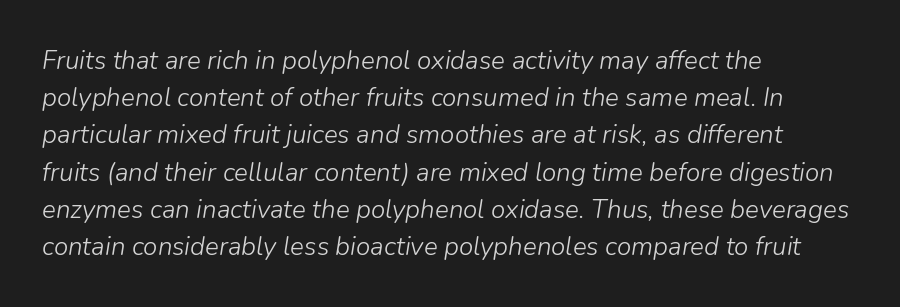
Vertical stems look standard width or narrower in stroke. This rendering features lettering with no underline. A typesetter would call this leading conventional body-copy spacing. Words appear dense and cohesive because spacing is normal.
